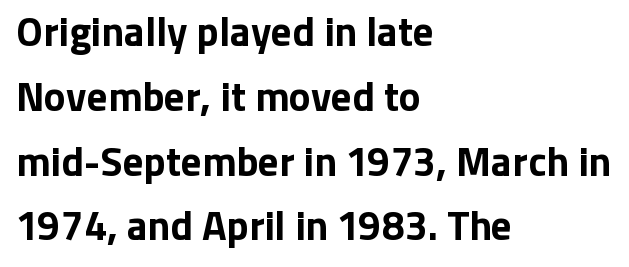
{"serif": "no", "italic": "no", "bold": "yes", "weight": "bold", "width": "normal", "stroke_contrast": "low", "x_height": "medium", "monospaced": "no", "underline": "no", "align": "left", "line_spacing": "normal", "line_spacing_ratio": 1.58, "letter_spacing": "normal", "letter_spacing_em": 0.0, "glyph_px": 41}
